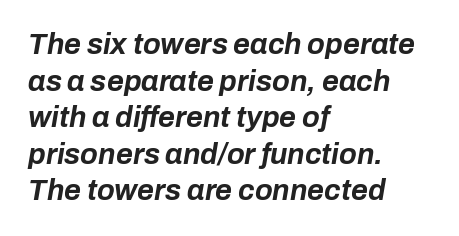
{"italic": "yes", "lean": "right", "slant_degrees": 10, "bold": "yes", "weight": "bold", "width": "normal", "stroke_contrast": "low", "x_height": "medium", "monospaced": "no", "underline": "no", "align": "left", "line_spacing": "normal", "line_spacing_ratio": 1.26, "letter_spacing": "normal", "letter_spacing_em": 0.0, "glyph_px": 29}
